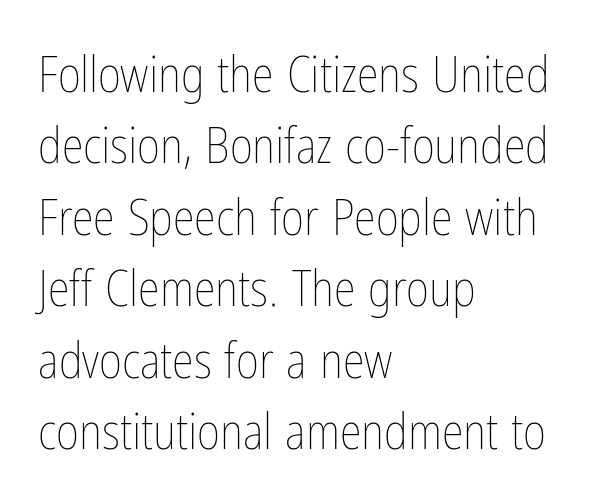
{"italic": "no", "bold": "no", "weight": "thin", "width": "condensed", "stroke_contrast": "low", "x_height": "medium", "monospaced": "no", "underline": "no", "align": "left", "line_spacing": "normal", "line_spacing_ratio": 1.43, "letter_spacing": "normal", "letter_spacing_em": 0.0, "glyph_px": 50}
